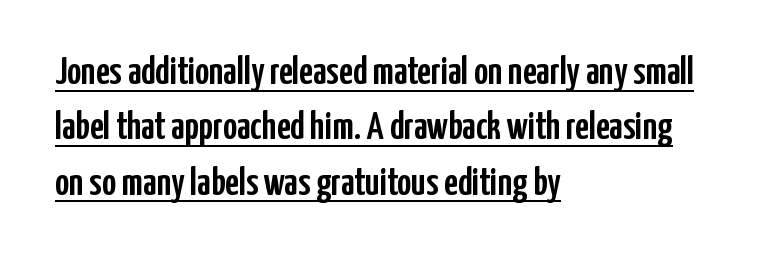
Q: Is the text italic (slanted)? A: No, it is upright.
Q: Is the typeface a serif or a sans-serif typeface? A: Sans-serif.
Q: Is the text underlined? A: Yes.
Q: How is the paragraph aligned? A: Left-aligned.
Q: Is the spacing between letters normal or unusually wide? A: Normal.
Q: Is the spacing between lines tight, normal or loose? A: Normal.
Q: Width (condensed, normal, or wide)? A: Condensed.
Q: Stroke contrast? A: Low.
Q: x-height? A: Medium.
Q: Monospaced? A: No.
